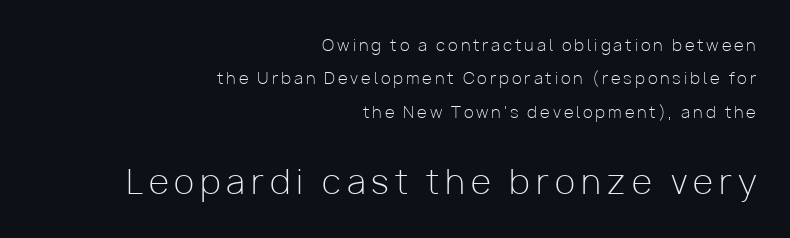
{"serif": "no", "italic": "no", "bold": "no", "weight": "light", "width": "normal", "stroke_contrast": "low", "x_height": "medium", "monospaced": "no", "underline": "no", "align": "right", "line_spacing": "loose", "line_spacing_ratio": 2.08, "larger_block": "second", "size_ratio": 2.06, "glyph_px": 33}
